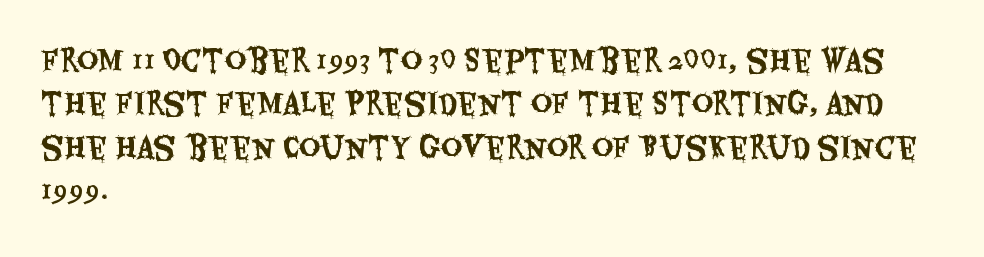
The image shows 29 px condensed sans-serif type, upright; set left-aligned, normal line spacing (1.5x), normal letter spacing, not underlined; medium stroke contrast and a large x-height.
